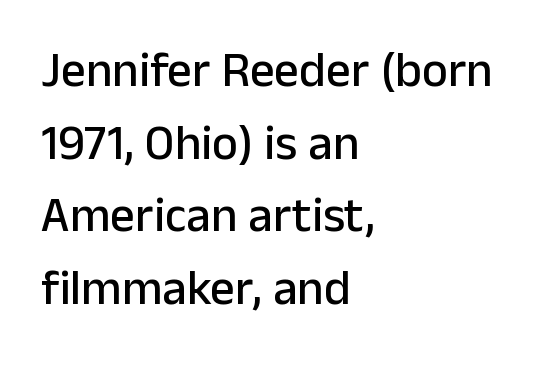
Q: Is the text italic (slanted)? A: No, it is upright.
Q: Is the typeface a serif or a sans-serif typeface? A: Sans-serif.
Q: Is the text underlined? A: No.
Q: How is the paragraph aligned? A: Left-aligned.
Q: Is the spacing between letters normal or unusually wide? A: Normal.
Q: Is the spacing between lines tight, normal or loose? A: Normal.
Q: Width (condensed, normal, or wide)? A: Normal.
Q: Stroke contrast? A: Low.
Q: x-height? A: Medium.
Q: Monospaced? A: No.
